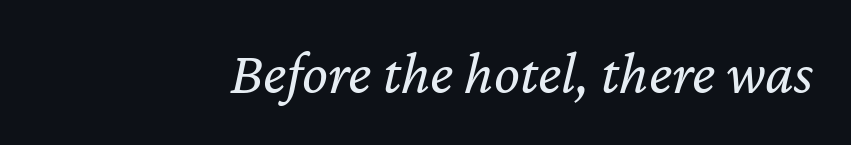
The image shows 61 px regular-weight type, italic (leaning right); set normal letter spacing, not underlined; low stroke contrast and a medium x-height.
